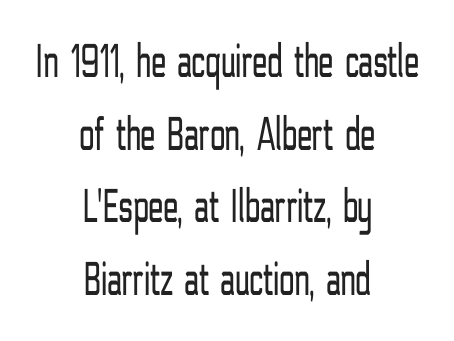
Q: Is the text bold? A: No.
Q: Is the text italic (slanted)? A: No, it is upright.
Q: Is the typeface a serif or a sans-serif typeface? A: Sans-serif.
Q: Is the text underlined? A: No.
Q: How is the paragraph aligned? A: Centered.
Q: Is the spacing between letters normal or unusually wide? A: Normal.
Q: Is the spacing between lines tight, normal or loose? A: Normal.
Q: Width (condensed, normal, or wide)? A: Condensed.
Q: Stroke contrast? A: Low.
Q: x-height? A: Medium.
Q: Monospaced? A: No.
